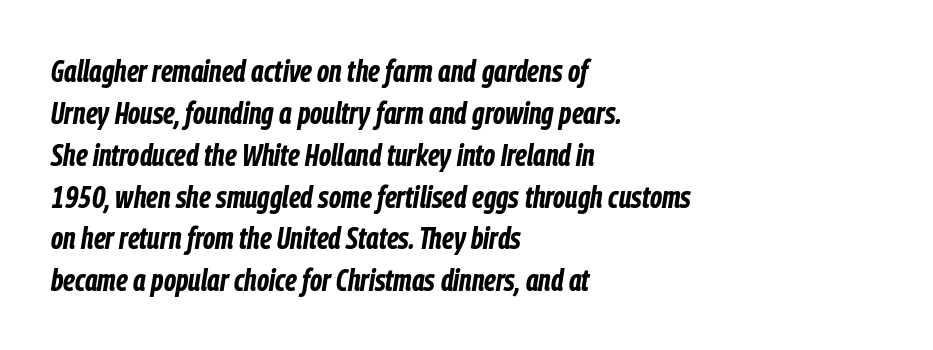
The image shows 31 px bold, condensed type, italic (leaning right); set left-aligned, normal line spacing (1.35x), normal letter spacing, not underlined; low stroke contrast and a medium x-height.
